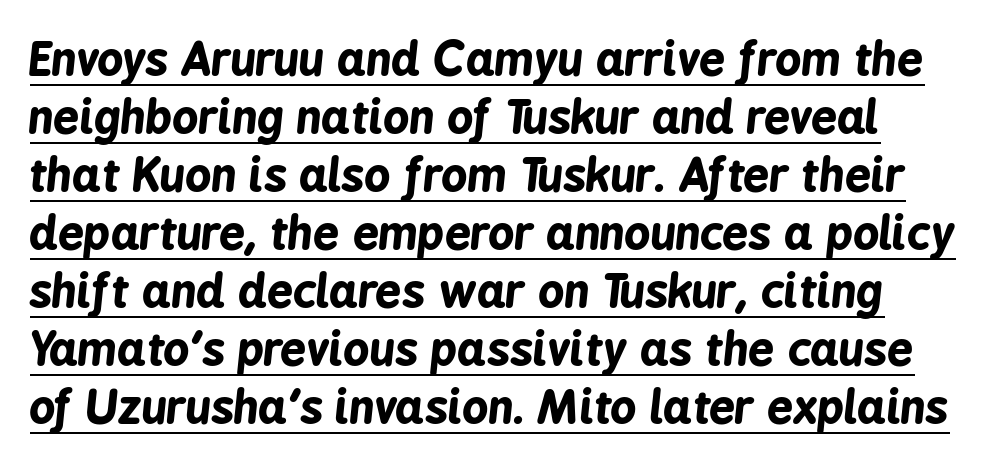
The image shows 46 px bold, condensed type, italic (leaning right); set normal line spacing (1.26x), normal letter spacing, underlined; low stroke contrast and a medium x-height.
